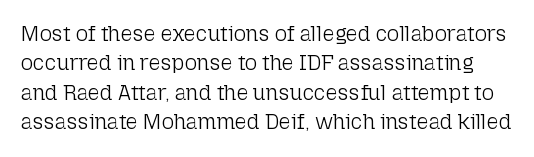
Designer's note — italics off, roman on. Lines of text with bare space underneath. The lines sit at an ordinary, default distance from one another. The tracking reads as untouched default to a designer's eye.
